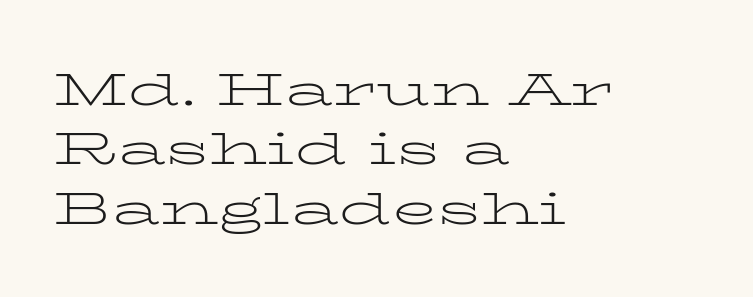
Q: Is the text bold? A: No.
Q: Is the text italic (slanted)? A: No, it is upright.
Q: Is the typeface a serif or a sans-serif typeface? A: Serif.
Q: Is the text underlined? A: No.
Q: How is the paragraph aligned? A: Left-aligned.
Q: Is the spacing between letters normal or unusually wide? A: Normal.
Q: Is the spacing between lines tight, normal or loose? A: Normal.
Q: Width (condensed, normal, or wide)? A: Wide.
Q: Stroke contrast? A: Low.
Q: x-height? A: Medium.
Q: Monospaced? A: No.
